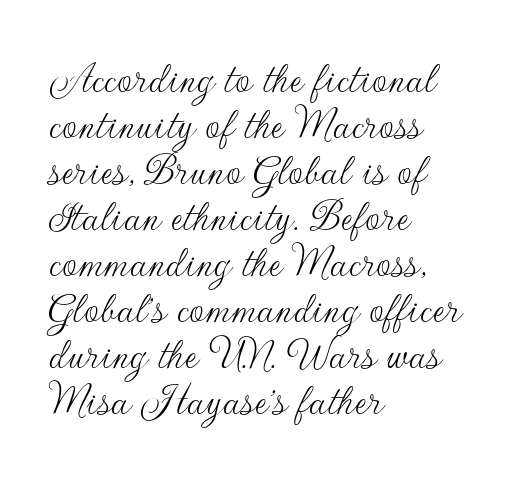
Q: Is the text bold? A: No.
Q: Is the text italic (slanted)? A: Yes.
Q: Is the typeface a serif or a sans-serif typeface? A: Sans-serif.
Q: Is the text underlined? A: No.
Q: How is the paragraph aligned? A: Left-aligned.
Q: Is the spacing between letters normal or unusually wide? A: Normal.
Q: Is the spacing between lines tight, normal or loose? A: Tight.
Q: Width (condensed, normal, or wide)? A: Normal.
Q: Stroke contrast? A: Low.
Q: x-height? A: Small.
Q: Monospaced? A: No.
